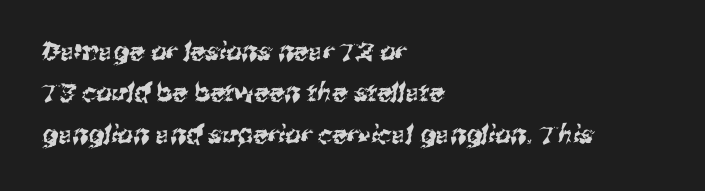
Layout note: lines flush left. Underline: absent. This sample keeps an unexceptional amount of space between lines. The line texture is even and compact thanks to regular tracking.
